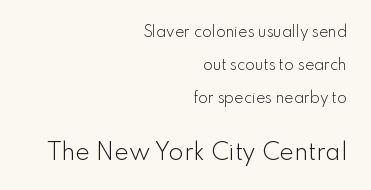
The image shows 22 px text type, upright; set right-aligned, loose line spacing (2.36x), normal letter spacing, not underlined; the second (bottom) block is 1.57x larger.
